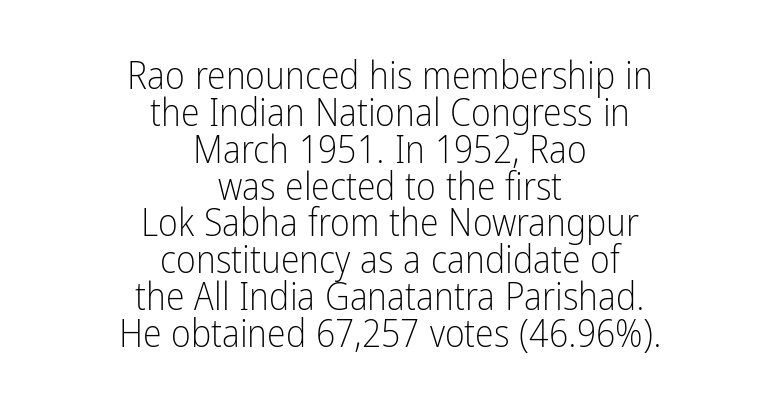
Vertical strokes here are truly vertical. Has an underline been added? It has not. Honestly, the letter spacing is just normal — you wouldn't notice it. In terms of leading, this rendering errs on the cramped side. You could not count columns in this text — the font is proportionally spaced. Stem width sits at or under what a default text font uses.
